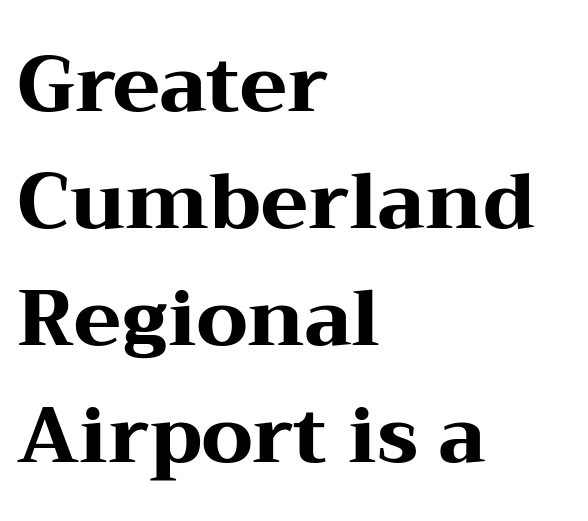
The image shows 78 px heavy, wide serif type, upright; set left-aligned, normal line spacing (1.5x), normal letter spacing, not underlined; medium stroke contrast and a medium x-height.
